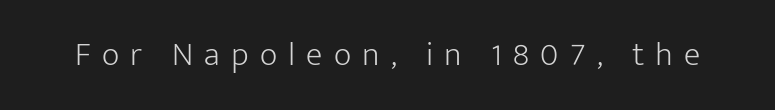
Here the designer chose a conventional face with non-uniform glyph widths. Only glyphs here, with clear space below each row. The letters stand straight up with perfectly vertical stems. The face looks like a standard text weight, possibly lighter. These lines have a slow, spaced-out rhythm from letter to letter. The glyphs in this specimen are sans serif.
